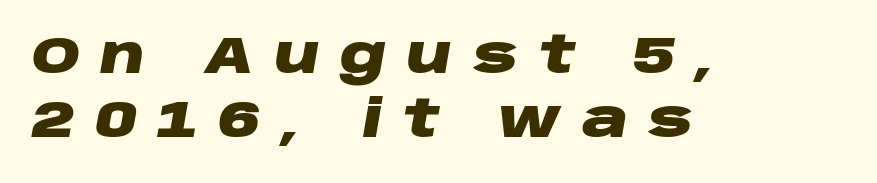
{"italic": "yes", "lean": "right", "slant_degrees": 10, "bold": "yes", "weight": "heavy", "width": "wide", "stroke_contrast": "low", "x_height": "large", "monospaced": "no", "underline": "no", "align": "left", "line_spacing": "normal", "line_spacing_ratio": 1.26, "letter_spacing": "wide", "letter_spacing_em": 0.4, "glyph_px": 51}
